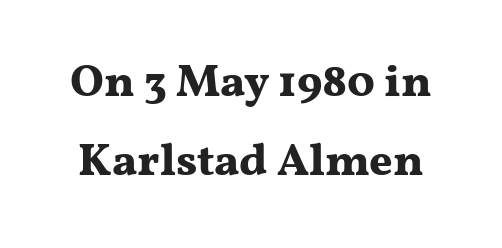
Standard letterfit; no display-style spreading of the glyphs. You could not count columns in this text — the font is proportionally spaced. Characters remain perfectly vertical along every line. Each row of text sits above clean, open space. The rendering uses a bold face; every stroke is thick and dark. What kind of face is this? One with serifs.
